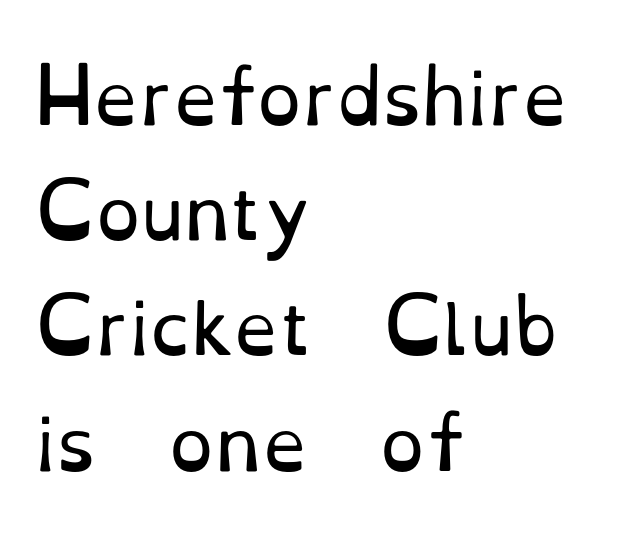
{"italic": "no", "bold": "no", "weight": "regular", "width": "normal", "stroke_contrast": "low", "x_height": "small", "monospaced": "no", "underline": "no", "align": "left", "line_spacing": "normal", "line_spacing_ratio": 1.6, "letter_spacing": "normal", "letter_spacing_em": 0.0, "glyph_px": 72}
